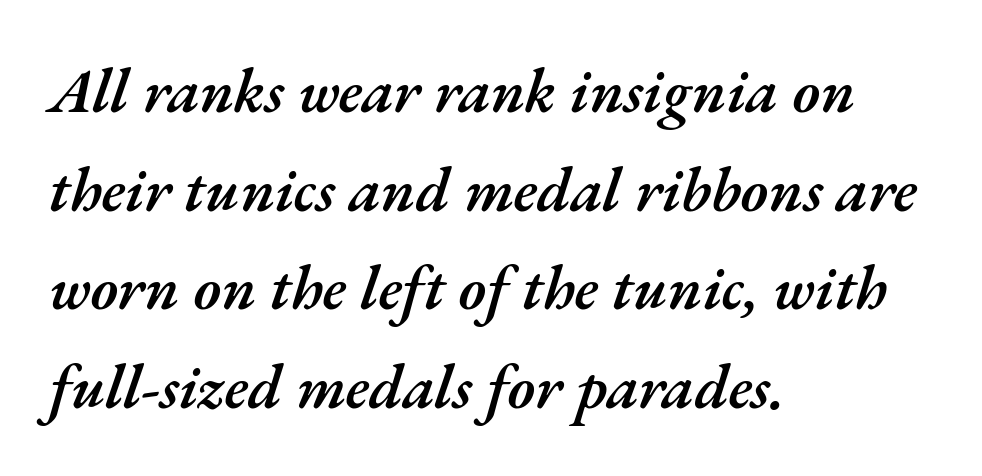
Q: Is the text bold? A: Semi-bold.
Q: Is the text italic (slanted)? A: Yes, it leans right by about 17 degrees.
Q: Is the text underlined? A: No.
Q: How is the paragraph aligned? A: Left-aligned.
Q: Is the spacing between letters normal or unusually wide? A: Normal.
Q: Is the spacing between lines tight, normal or loose? A: Normal.
Q: Width (condensed, normal, or wide)? A: Normal.
Q: Stroke contrast? A: Medium.
Q: x-height? A: Small.
Q: Monospaced? A: No.
